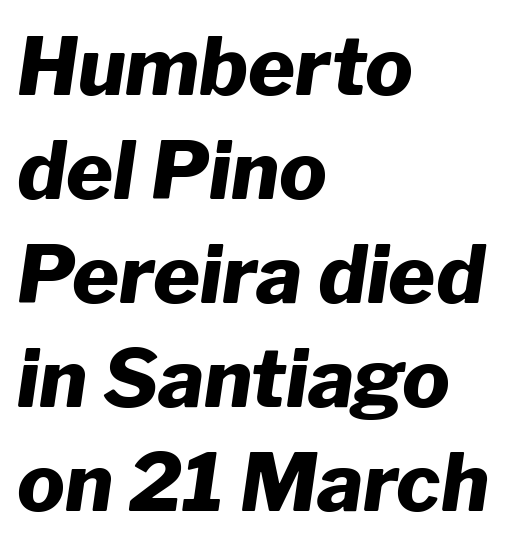
Q: Is the text bold? A: Yes.
Q: Is the text italic (slanted)? A: Yes, it leans right by about 8 degrees.
Q: Is the text underlined? A: No.
Q: How is the paragraph aligned? A: Left-aligned.
Q: Is the spacing between letters normal or unusually wide? A: Normal.
Q: Is the spacing between lines tight, normal or loose? A: Normal.
Q: Width (condensed, normal, or wide)? A: Normal.
Q: Stroke contrast? A: Low.
Q: x-height? A: Medium.
Q: Monospaced? A: No.
